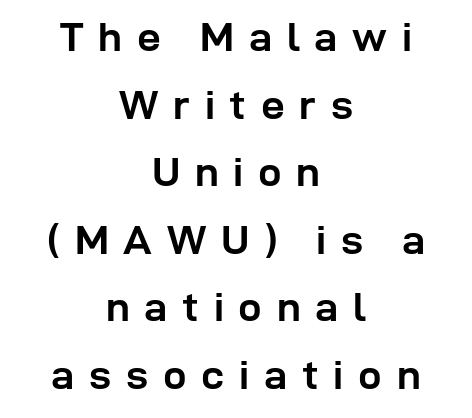
Q: Is the text bold? A: Yes.
Q: Is the text italic (slanted)? A: No, it is upright.
Q: Is the typeface a serif or a sans-serif typeface? A: Sans-serif.
Q: Is the text underlined? A: No.
Q: How is the paragraph aligned? A: Centered.
Q: Is the spacing between letters normal or unusually wide? A: Unusually wide.
Q: Is the spacing between lines tight, normal or loose? A: Normal.
Q: Width (condensed, normal, or wide)? A: Normal.
Q: Stroke contrast? A: Low.
Q: x-height? A: Medium.
Q: Monospaced? A: No.
